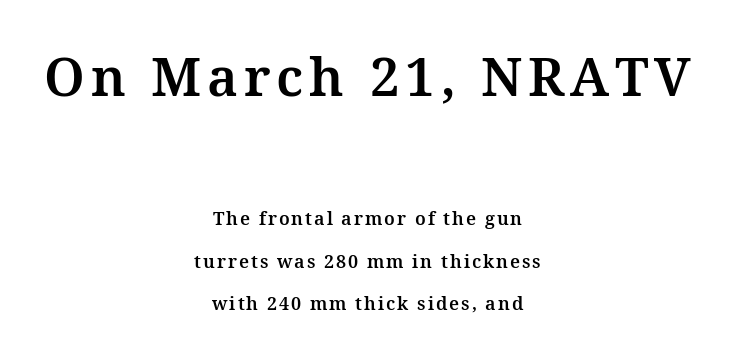
Q: Is the text italic (slanted)? A: No, it is upright.
Q: Is the typeface a serif or a sans-serif typeface? A: Serif.
Q: Is the text underlined? A: No.
Q: How is the paragraph aligned? A: Centered.
Q: Is the spacing between lines tight, normal or loose? A: Loose.
Q: Which block of text is set in a larger size, the first (top) or the second (bottom)? A: The first (top) one.
Q: Width (condensed, normal, or wide)? A: Normal.
Q: Stroke contrast? A: Medium.
Q: x-height? A: Medium.
Q: Monospaced? A: No.
